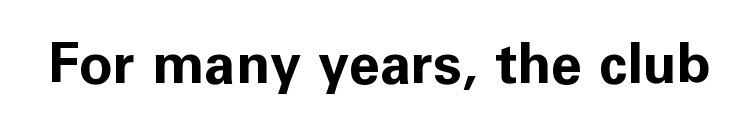
These lines carry a lot of weight — the face is fully bold. Plain, unruled lines of type. Spacing between characters is what you'd get straight out of the box. Style check: upright. These lines are rendered in a variable-pitch font. The typeface chosen for these lines omits serifs.
